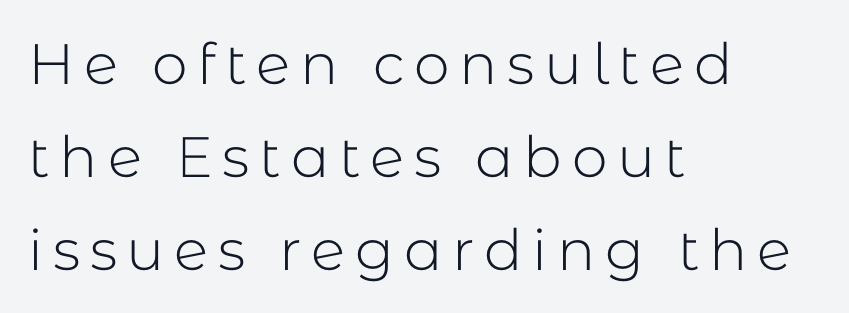
{"serif": "no", "italic": "no", "bold": "no", "weight": "light", "width": "normal", "stroke_contrast": "low", "x_height": "medium", "monospaced": "no", "underline": "no", "align": "left", "line_spacing": "normal", "line_spacing_ratio": 1.63, "glyph_px": 57}
